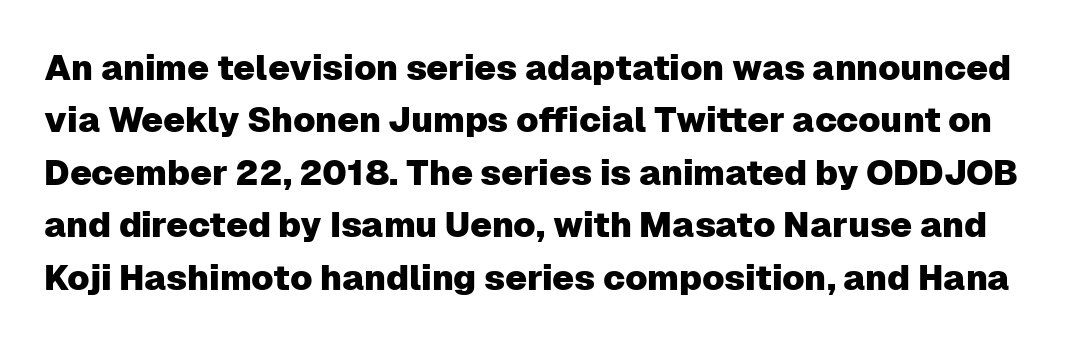
The image shows 35 px sans-serif type, upright; set normal line spacing (1.5x), normal letter spacing, not underlined; low stroke contrast and a medium x-height.
